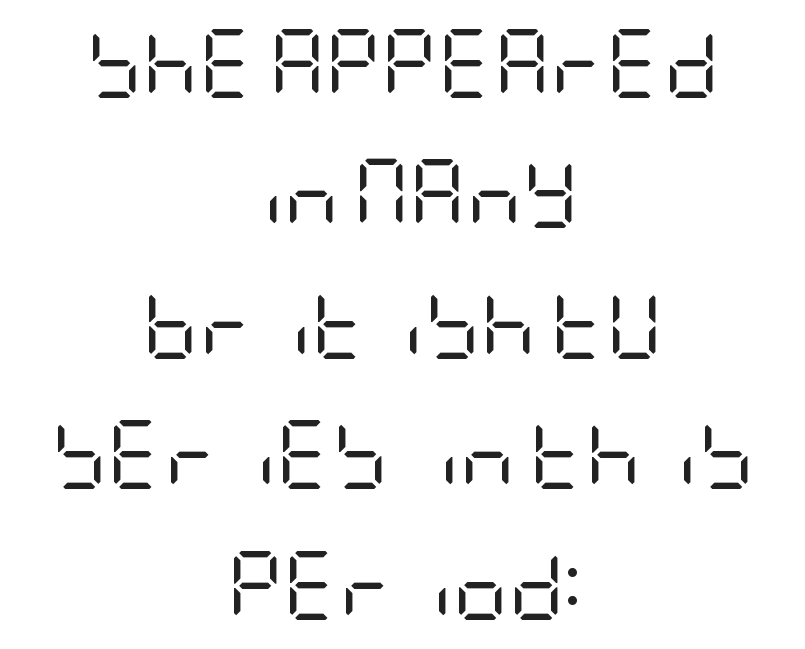
The image shows 69 px regular-weight, condensed sans-serif type, upright; set centered, line spacing 1.89x, normal letter spacing, not underlined; low stroke contrast and a large x-height.
